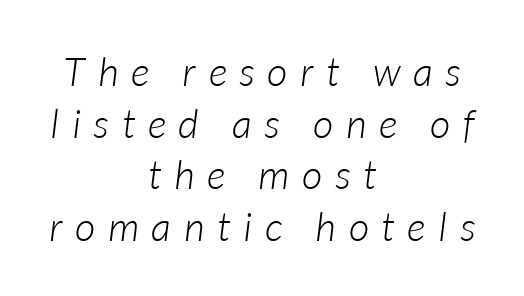
Q: Is the text bold? A: No.
Q: Is the text italic (slanted)? A: Yes, it leans right by about 7 degrees.
Q: Is the text underlined? A: No.
Q: How is the paragraph aligned? A: Centered.
Q: Is the spacing between letters normal or unusually wide? A: Unusually wide.
Q: Is the spacing between lines tight, normal or loose? A: Normal.
Q: Width (condensed, normal, or wide)? A: Normal.
Q: Stroke contrast? A: Low.
Q: x-height? A: Medium.
Q: Monospaced? A: No.
